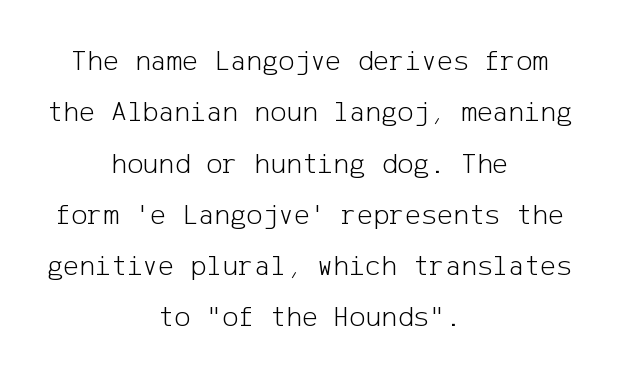
The image shows 30 px light sans-serif type, upright; set centered, line spacing 1.71x, normal letter spacing, not underlined; low stroke contrast and a medium x-height.
